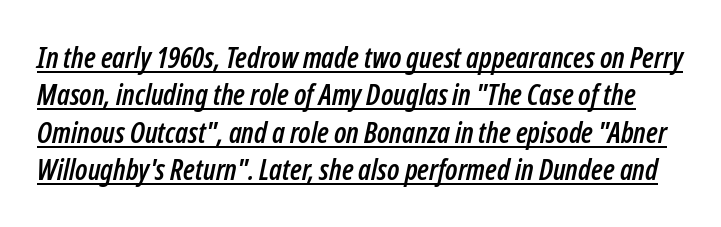
The image shows 29 px condensed type, italic (leaning right); set normal line spacing (1.29x), normal letter spacing, underlined; low stroke contrast and a medium x-height.
